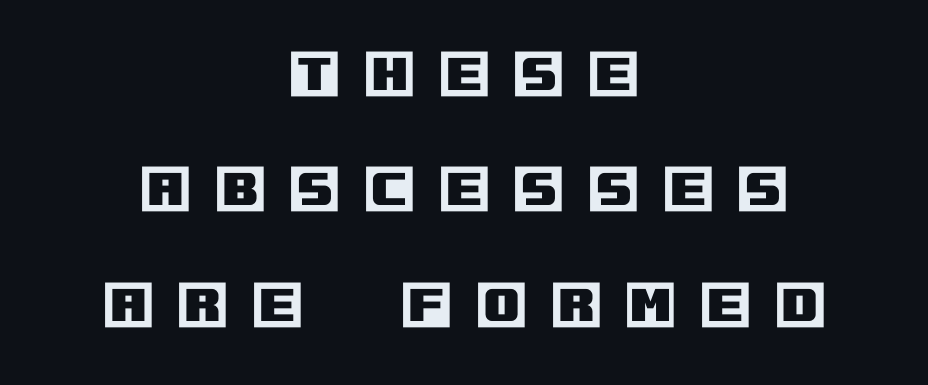
The image shows 52 px text type, upright; set centered, loose line spacing (2.22x), unusually wide letter spacing (+0.46 em), not underlined; a large x-height.
